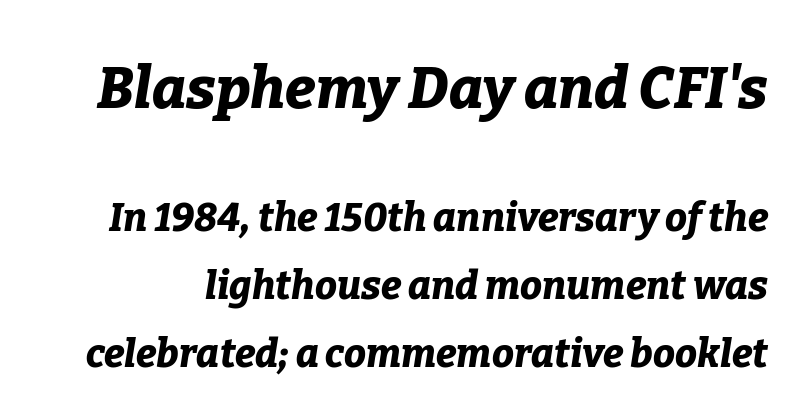
Q: Is the text bold? A: Yes.
Q: Is the text italic (slanted)? A: Yes, it leans right by about 9 degrees.
Q: Is the text underlined? A: No.
Q: Is the spacing between letters normal or unusually wide? A: Normal.
Q: Which block of text is set in a larger size, the first (top) or the second (bottom)? A: The first (top) one.
Q: Width (condensed, normal, or wide)? A: Normal.
Q: Stroke contrast? A: Low.
Q: x-height? A: Medium.
Q: Monospaced? A: No.
